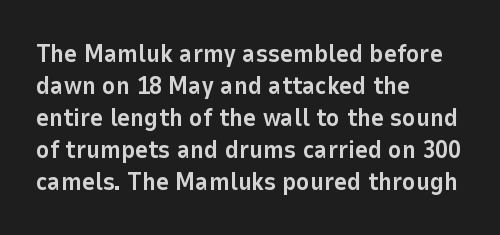
The image shows 25 px bold type, upright; set left-aligned, normal line spacing (1.28x), normal letter spacing, not underlined.
